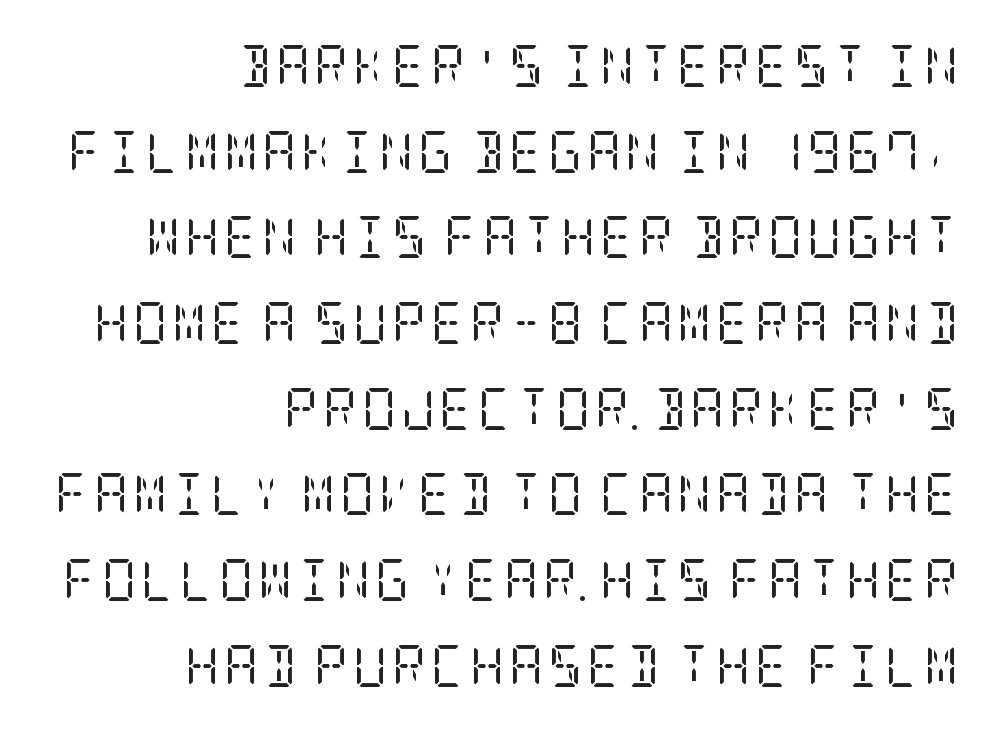
Q: Is the text bold? A: No.
Q: Is the text italic (slanted)? A: No, it is upright.
Q: Is the typeface a serif or a sans-serif typeface? A: Serif.
Q: Is the text underlined? A: No.
Q: How is the paragraph aligned? A: Right-aligned.
Q: Is the spacing between lines tight, normal or loose? A: Loose.
Q: Width (condensed, normal, or wide)? A: Condensed.
Q: Stroke contrast? A: Low.
Q: x-height? A: Large.
